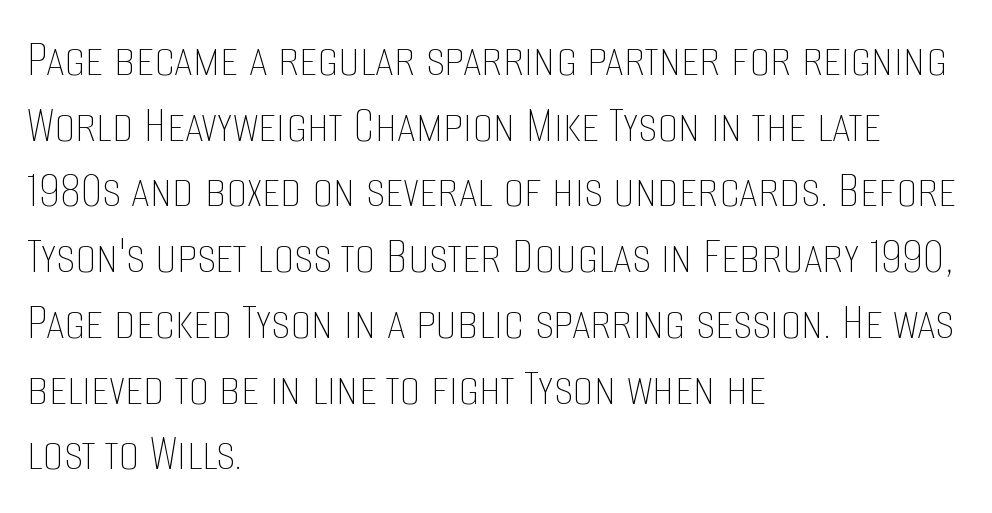
{"italic": "no", "bold": "no", "weight": "thin", "width": "condensed", "stroke_contrast": "low", "x_height": "large", "monospaced": "no", "underline": "no", "align": "left", "line_spacing_ratio": 1.24, "letter_spacing": "normal", "letter_spacing_em": 0.0, "glyph_px": 53}
